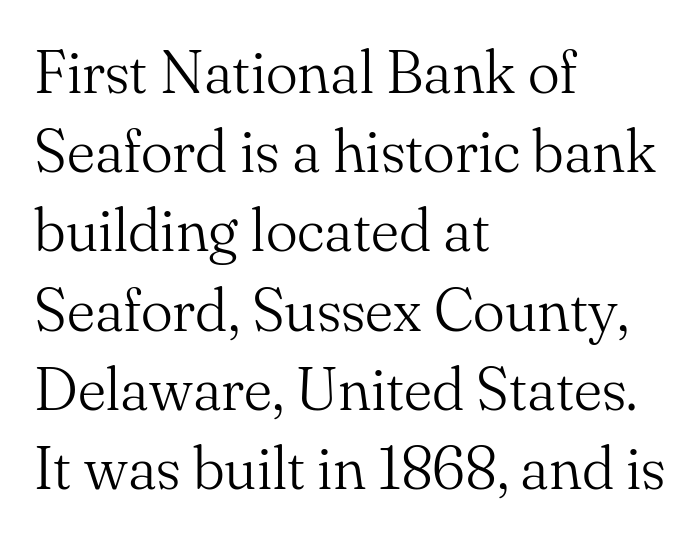
The line-height multiplier appears to be the usual default. Proportional: the letters do not fall into vertical columns. Stems and bowls with no extra thickness — not bold. Style check: upright.
